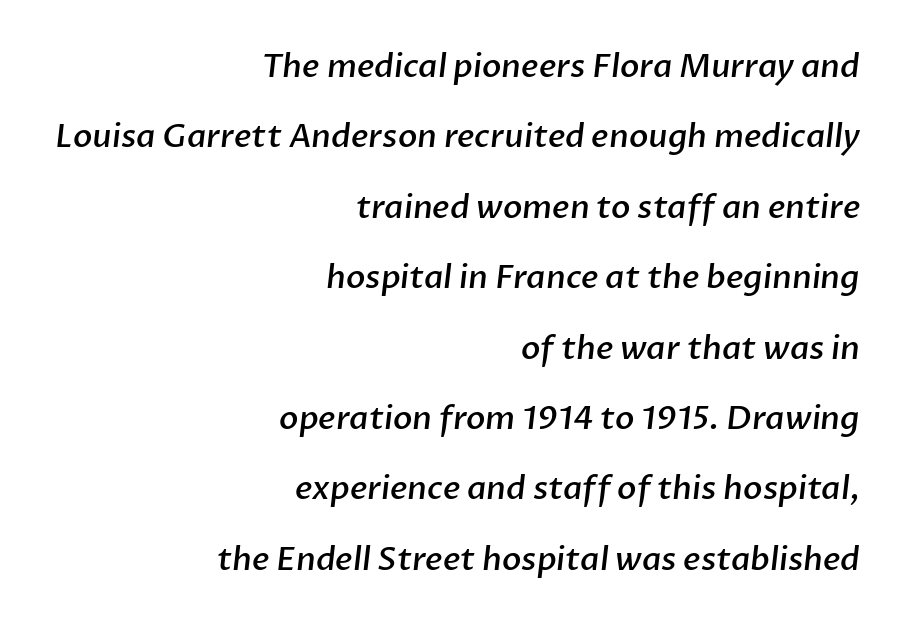
The image shows 32 px semibold sans-serif type; set right-aligned, loose line spacing (2.2x), normal letter spacing, not underlined; low stroke contrast and a medium x-height.
